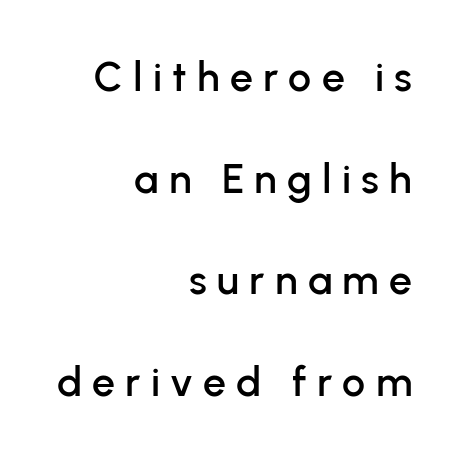
The image shows 41 px sans-serif type, upright; set right-aligned, loose line spacing (2.48x), unusually wide letter spacing (+0.25 em), not underlined; low stroke contrast and a medium x-height.
